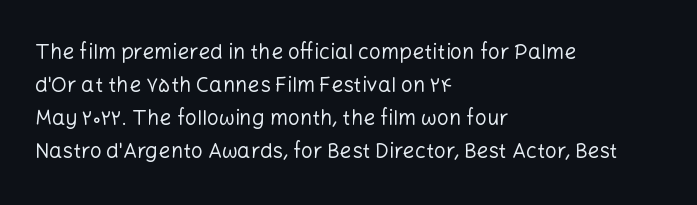
No italicization has been applied; the sample stays upright. This rendering features lettering with no underline. Summary of weight: not heavy and not bold. The typesetter chose a ragged-right arrangement here. The vertical gap from one line to the next is medium.
